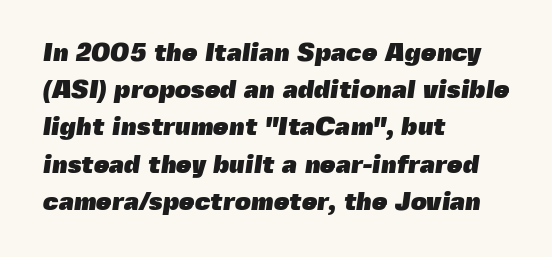
{"bold": "yes", "underline": "no", "align": "left", "line_spacing": "normal", "line_spacing_ratio": 1.49, "letter_spacing": "normal", "letter_spacing_em": 0.0, "glyph_px": 25}
